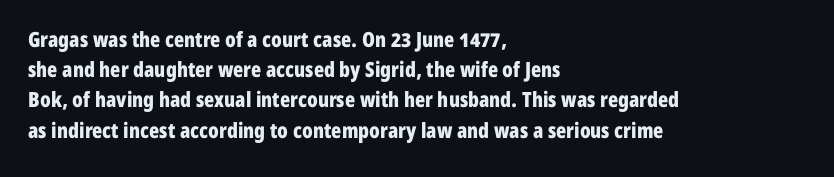
The image shows 21 px bold type, upright; set left-aligned, normal line spacing (1.44x), normal letter spacing, not underlined.
